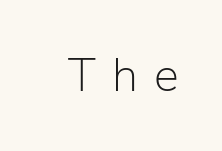
{"serif": "no", "italic": "no", "bold": "no", "weight": "light", "width": "normal", "stroke_contrast": "low", "x_height": "medium", "monospaced": "no", "underline": "no", "letter_spacing": "wide", "letter_spacing_em": 0.35, "glyph_px": 47}
